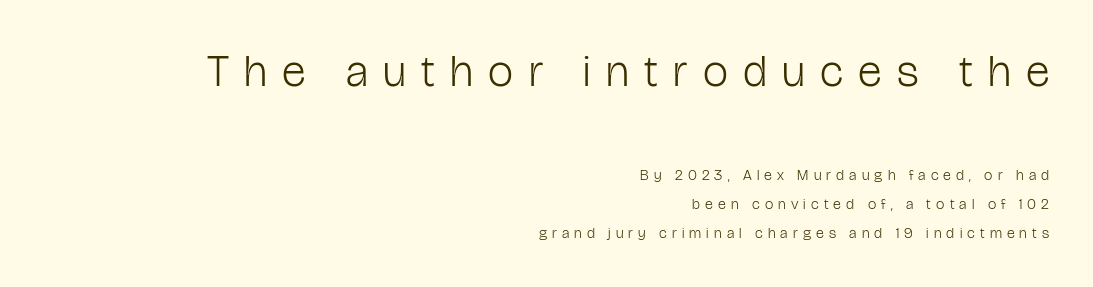
Typographically, this falls in the sans-serif category. What's the leading like? Stretched, with rows far apart. The face used here is proportionally spaced, like ordinary book or web type. There is plenty of visible air inserted between adjacent glyphs. Size contrast runs from large at the top to small at the bottom.
